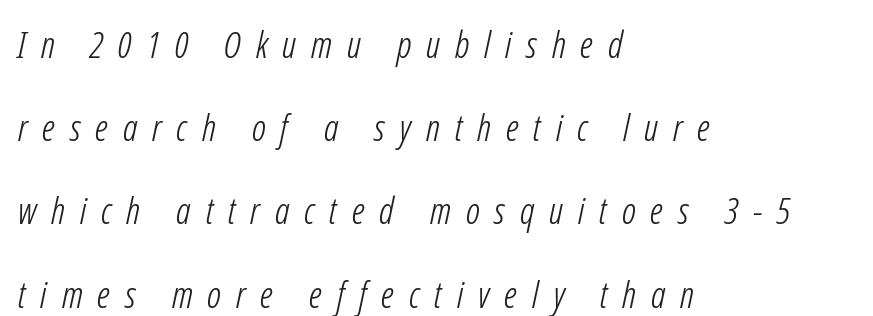
Q: Is the text bold? A: No.
Q: Is the typeface a serif or a sans-serif typeface? A: Sans-serif.
Q: Is the text underlined? A: No.
Q: How is the paragraph aligned? A: Left-aligned.
Q: Is the spacing between letters normal or unusually wide? A: Unusually wide.
Q: Is the spacing between lines tight, normal or loose? A: Loose.
Q: Width (condensed, normal, or wide)? A: Condensed.
Q: Stroke contrast? A: Low.
Q: x-height? A: Medium.
Q: Monospaced? A: No.
